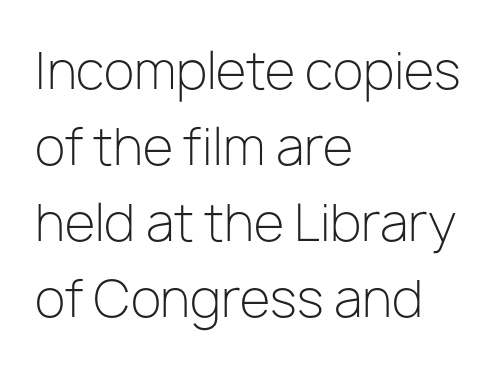
{"serif": "no", "italic": "no", "bold": "no", "weight": "light", "width": "normal", "stroke_contrast": "low", "x_height": "medium", "monospaced": "no", "underline": "no", "align": "left", "line_spacing": "normal", "line_spacing_ratio": 1.52, "letter_spacing": "normal", "letter_spacing_em": 0.0, "glyph_px": 50}
